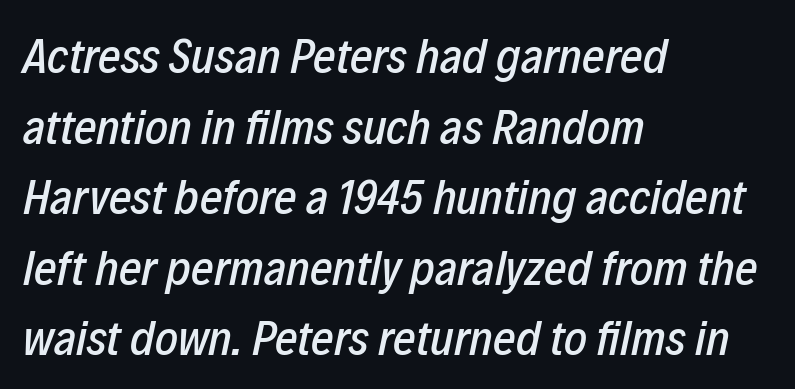
{"italic": "yes", "lean": "right", "slant_degrees": 12, "width": "condensed", "stroke_contrast": "low", "x_height": "medium", "monospaced": "no", "underline": "no", "align": "left", "line_spacing": "normal", "line_spacing_ratio": 1.44, "letter_spacing": "normal", "letter_spacing_em": 0.0, "glyph_px": 49}
